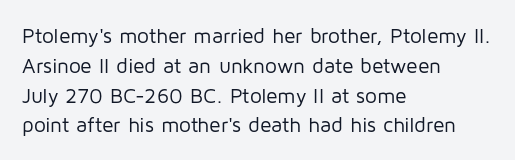
Q: Is the text bold? A: No.
Q: Is the text italic (slanted)? A: No, it is upright.
Q: Is the text underlined? A: No.
Q: How is the paragraph aligned? A: Left-aligned.
Q: Is the spacing between letters normal or unusually wide? A: Normal.
Q: Is the spacing between lines tight, normal or loose? A: Normal.
